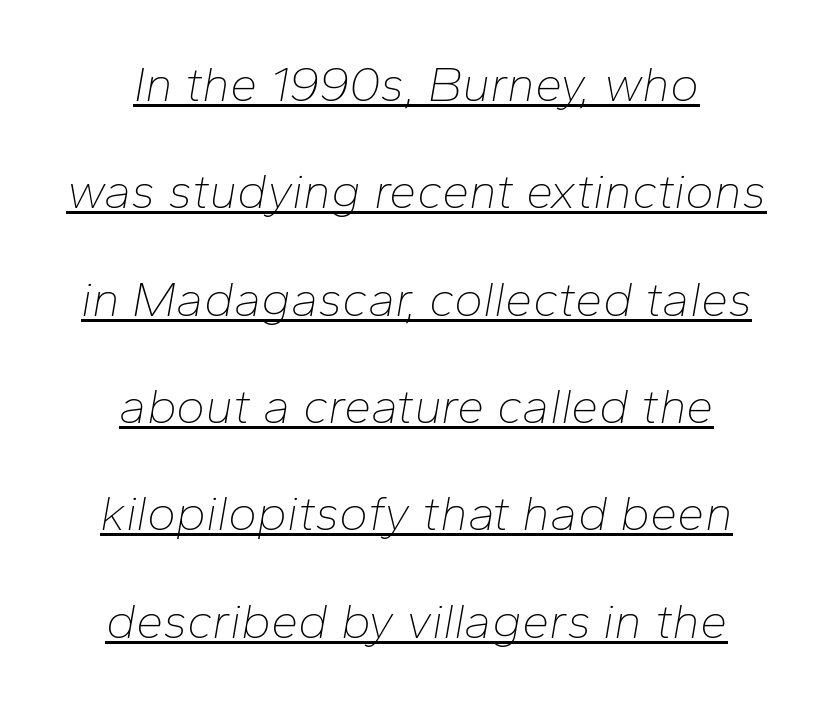
The string is rendered with underlining switched on. Weight: regular or lighter. The face used here is rendered with its standard letterfit. The lines in this sample share a center point and differ in where they start and stop. Think of a printed novel: that variable character pitch is what you see here. Vertical spacing — loose.
